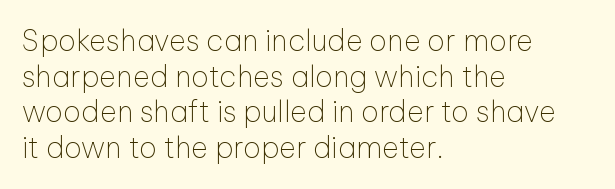
{"serif": "no", "italic": "no", "bold": "no", "weight": "thin", "width": "normal", "stroke_contrast": "low", "x_height": "medium", "monospaced": "no", "underline": "no", "align": "left", "line_spacing_ratio": 1.23, "letter_spacing": "normal", "letter_spacing_em": 0.0, "glyph_px": 29}
